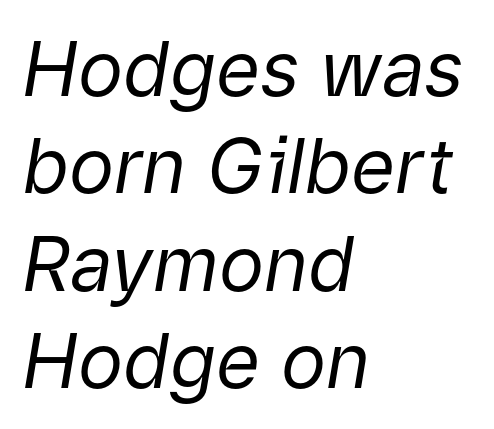
Does the lettering tilt? It does — this is italic. Caption: multi-line text, flush left, ragged right. Weight class: somewhere from thin through regular. The words here are not underlined. You could call the tracking neutral — neither tight nor loose.
